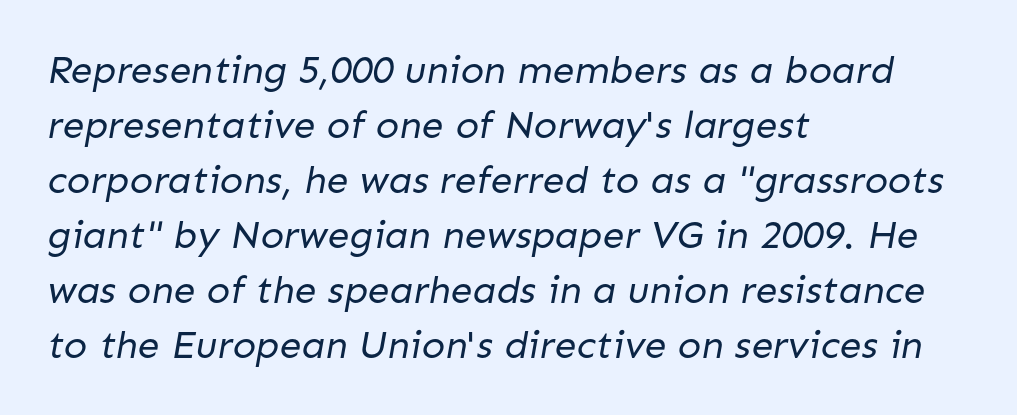
{"serif": "no", "bold": "no", "weight": "regular", "width": "normal", "stroke_contrast": "low", "x_height": "medium", "monospaced": "no", "underline": "no", "align": "left", "line_spacing": "normal", "line_spacing_ratio": 1.41, "letter_spacing": "normal", "letter_spacing_em": 0.0, "glyph_px": 39}
